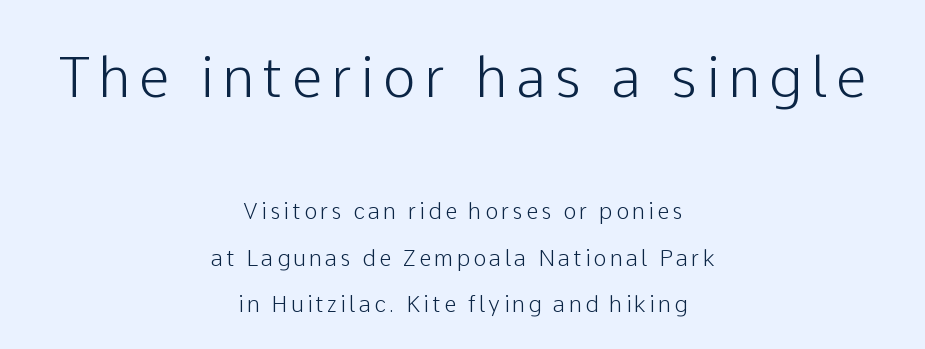
{"serif": "no", "italic": "no", "width": "normal", "stroke_contrast": "low", "x_height": "medium", "monospaced": "no", "underline": "no", "align": "center", "line_spacing": "loose", "line_spacing_ratio": 2.1, "larger_block": "first", "size_ratio": 2.55, "glyph_px": 56}
